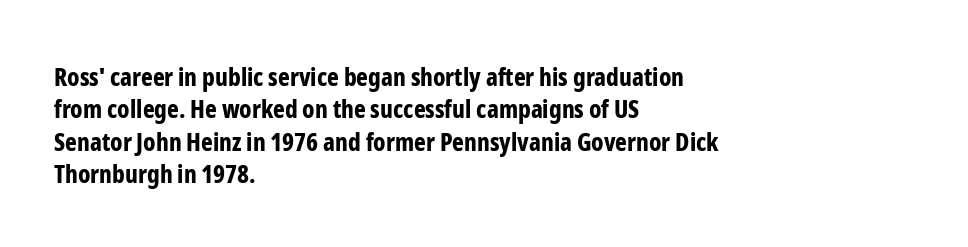
A typesetter would mark this as roman, not italic. The strokes are fattened all the way to bold. Beneath every word, the page is bare. The letters sit at their default tracking, neither squeezed nor spread. Notice how the passage keeps a crisp vertical edge on the left only. The lines sit at an ordinary, default distance from one another.
